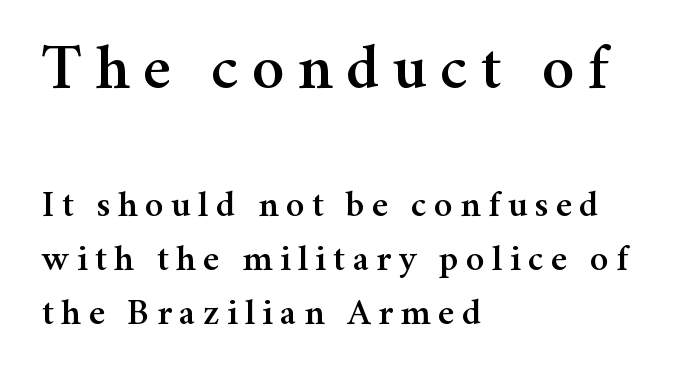
{"serif": "yes", "italic": "no", "width": "normal", "stroke_contrast": "medium", "x_height": "medium", "monospaced": "no", "underline": "no", "align": "left", "line_spacing": "normal", "line_spacing_ratio": 1.47, "letter_spacing": "wide", "letter_spacing_em": 0.2, "larger_block": "first", "size_ratio": 1.76, "glyph_px": 65}
